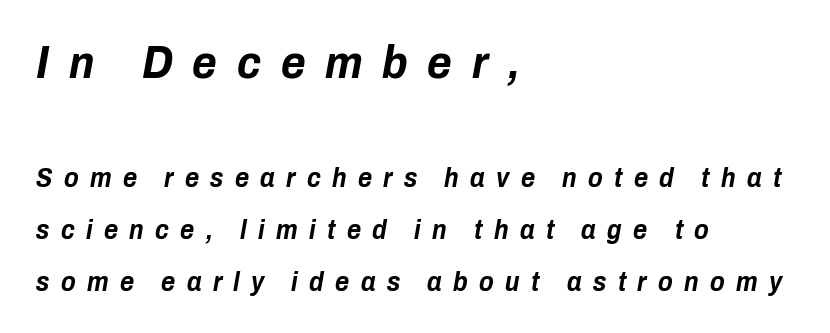
The image shows 47 px bold, condensed type, italic (leaning right); set left-aligned, loose line spacing (1.91x), unusually wide letter spacing (+0.42 em), not underlined; the first (top) block is 1.74x larger; low stroke contrast and a medium x-height.
